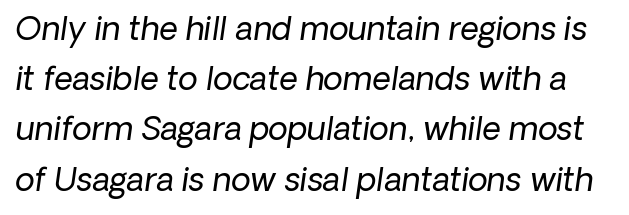
Q: Is the text bold? A: No.
Q: Is the typeface a serif or a sans-serif typeface? A: Sans-serif.
Q: Is the text underlined? A: No.
Q: Is the spacing between letters normal or unusually wide? A: Normal.
Q: Is the spacing between lines tight, normal or loose? A: Normal.
Q: Width (condensed, normal, or wide)? A: Normal.
Q: Stroke contrast? A: Low.
Q: x-height? A: Medium.
Q: Monospaced? A: No.
